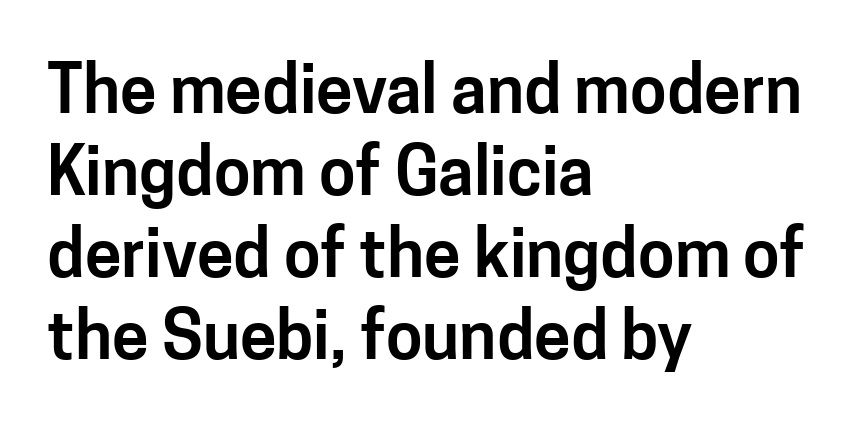
{"serif": "no", "italic": "no", "width": "normal", "stroke_contrast": "low", "x_height": "medium", "monospaced": "no", "underline": "no", "align": "left", "line_spacing_ratio": 1.24, "letter_spacing": "normal", "letter_spacing_em": 0.0, "glyph_px": 66}
